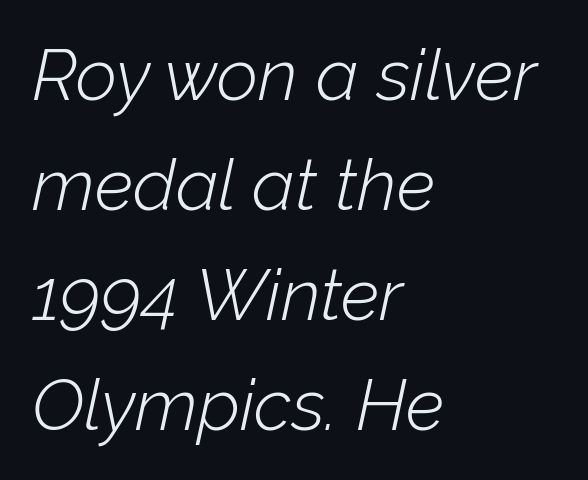
Q: Is the text bold? A: No.
Q: Is the text italic (slanted)? A: Yes, it leans right by about 12 degrees.
Q: Is the text underlined? A: No.
Q: How is the paragraph aligned? A: Left-aligned.
Q: Is the spacing between letters normal or unusually wide? A: Normal.
Q: Is the spacing between lines tight, normal or loose? A: Normal.
Q: Width (condensed, normal, or wide)? A: Normal.
Q: Stroke contrast? A: Low.
Q: x-height? A: Medium.
Q: Monospaced? A: No.
